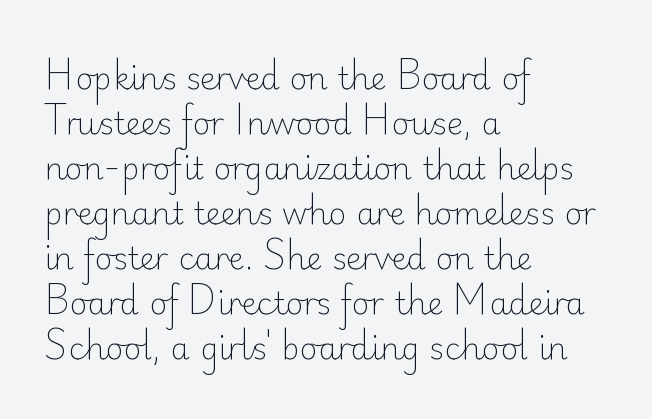
Q: Is the text bold? A: No.
Q: Is the text italic (slanted)? A: No, it is upright.
Q: Is the typeface a serif or a sans-serif typeface? A: Sans-serif.
Q: Is the text underlined? A: No.
Q: How is the paragraph aligned? A: Left-aligned.
Q: Is the spacing between letters normal or unusually wide? A: Normal.
Q: Is the spacing between lines tight, normal or loose? A: Normal.
Q: Width (condensed, normal, or wide)? A: Normal.
Q: Stroke contrast? A: Low.
Q: x-height? A: Small.
Q: Monospaced? A: No.
